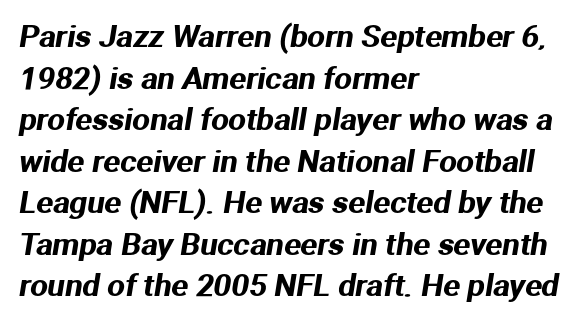
Q: Is the typeface a serif or a sans-serif typeface? A: Sans-serif.
Q: Is the text underlined? A: No.
Q: How is the paragraph aligned? A: Left-aligned.
Q: Is the spacing between letters normal or unusually wide? A: Normal.
Q: Is the spacing between lines tight, normal or loose? A: Normal.
Q: Width (condensed, normal, or wide)? A: Normal.
Q: Stroke contrast? A: Medium.
Q: x-height? A: Medium.
Q: Monospaced? A: No.
